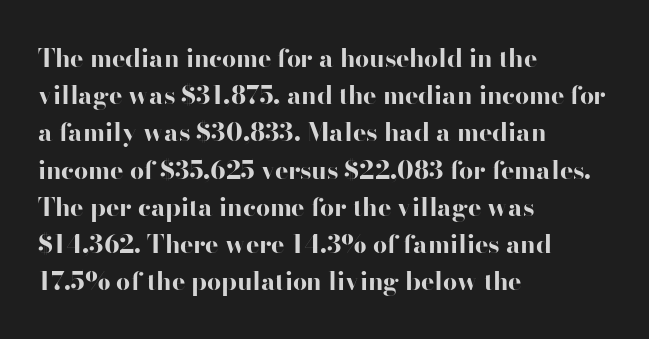
Italic: no, the glyphs are upright roman. Weight: bold. A typesetter would call this zero additional tracking. Does the copy run flush right? No — it runs flush left. In terms of leading, this rendering sits right in the middle. Quick note: underline off.
